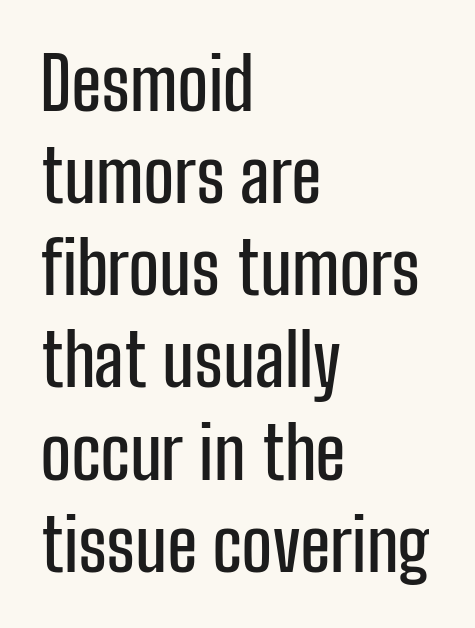
The image shows 72 px condensed sans-serif type, upright; set left-aligned, normal line spacing (1.28x), normal letter spacing, not underlined; low stroke contrast and a medium x-height.
